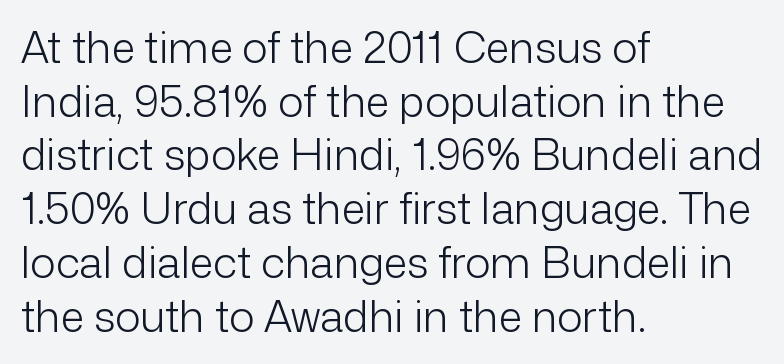
{"serif": "no", "italic": "no", "bold": "no", "weight": "light", "width": "normal", "stroke_contrast": "low", "x_height": "medium", "monospaced": "no", "underline": "no", "align": "left", "line_spacing": "normal", "line_spacing_ratio": 1.25, "letter_spacing": "normal", "letter_spacing_em": 0.0, "glyph_px": 43}
